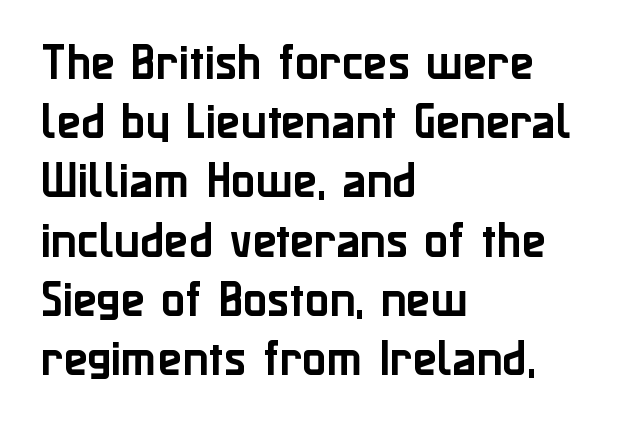
The image shows 40 px sans-serif type, upright; set left-aligned, normal line spacing (1.48x), normal letter spacing, not underlined; low stroke contrast and a medium x-height.
